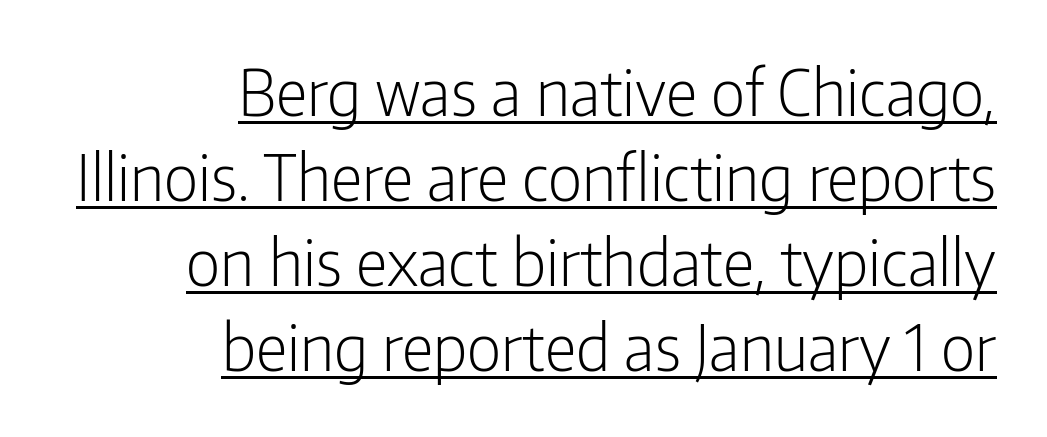
Q: Is the text bold? A: No.
Q: Is the text italic (slanted)? A: No, it is upright.
Q: Is the typeface a serif or a sans-serif typeface? A: Sans-serif.
Q: Is the text underlined? A: Yes.
Q: How is the paragraph aligned? A: Right-aligned.
Q: Is the spacing between letters normal or unusually wide? A: Normal.
Q: Is the spacing between lines tight, normal or loose? A: Normal.
Q: Width (condensed, normal, or wide)? A: Condensed.
Q: Stroke contrast? A: Low.
Q: x-height? A: Medium.
Q: Monospaced? A: No.
